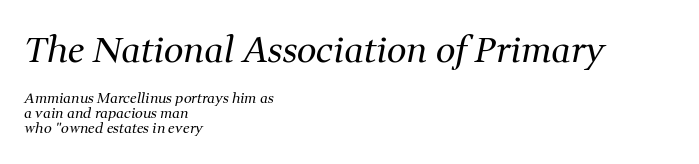
Weight class: somewhere from thin through regular. This is serif lettering, the kind often seen in printed books. The rendering uses natural spacing where letterforms have individual widths. These two chunks differ in scale, with the top chunk taking the larger measure. The lines are packed closely together with very little leading. Tall strokes in this sample are angled rather than plumb.
